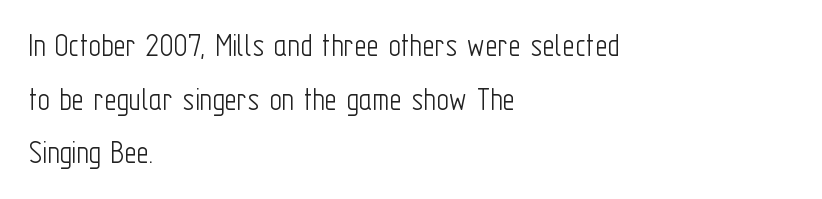
The image shows 34 px light, condensed sans-serif type, upright; set left-aligned, normal line spacing (1.58x), normal letter spacing, not underlined; low stroke contrast and a medium x-height.
